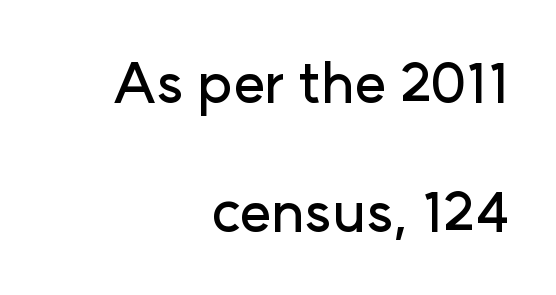
{"serif": "no", "italic": "no", "width": "normal", "stroke_contrast": "low", "x_height": "medium", "monospaced": "no", "underline": "no", "align": "right", "line_spacing": "loose", "line_spacing_ratio": 2.31, "letter_spacing": "normal", "letter_spacing_em": 0.0, "glyph_px": 56}
